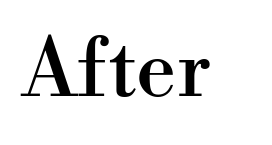
Q: Is the text italic (slanted)? A: No, it is upright.
Q: Is the typeface a serif or a sans-serif typeface? A: Serif.
Q: Is the text underlined? A: No.
Q: Is the spacing between letters normal or unusually wide? A: Normal.
Q: Width (condensed, normal, or wide)? A: Normal.
Q: Stroke contrast? A: High.
Q: x-height? A: Small.
Q: Monospaced? A: No.
